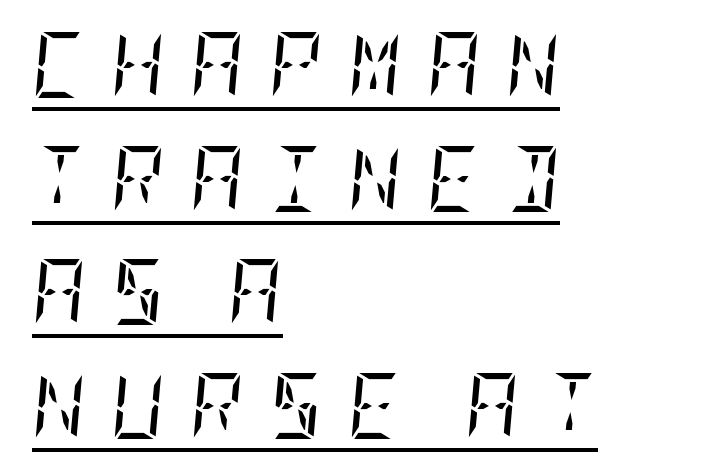
A student would call this left alignment; a typographer would say flush left, rag right. The text was rendered using a seriffed face with decorative stroke endings. This is underlined copy, the kind a proofreader might mark for attention. Italic? Definitely — the glyphs are oblique. The tracking jumps out immediately: characters are airy and widely separated.
